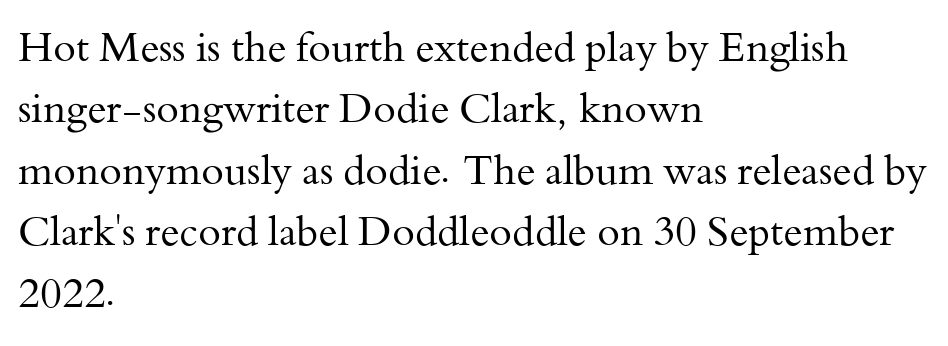
Posture: straight, roman, zero tilt. Notice how the passage keeps a crisp vertical edge on the left only. What stands out about the letter spacing? Nothing — it is the standard amount. Yep, those are serifs on the letters. The strokes carry an ordinary text weight at most.
